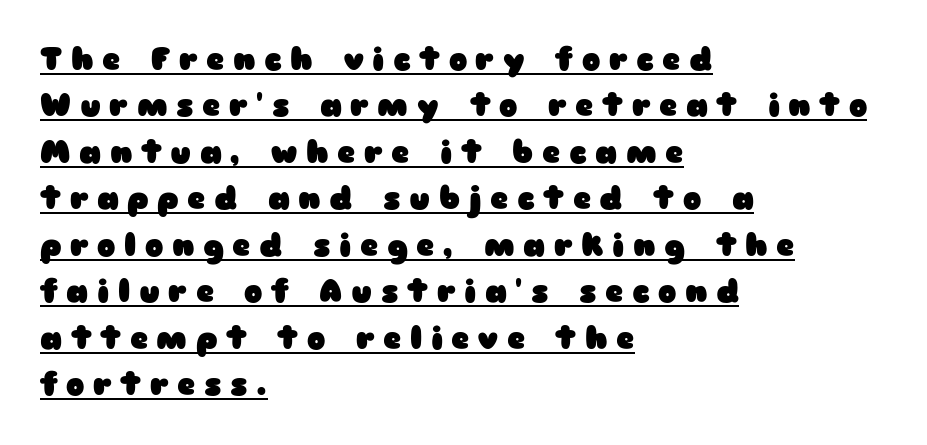
Q: Is the text bold? A: Yes.
Q: Is the text italic (slanted)? A: No, it is upright.
Q: Is the typeface a serif or a sans-serif typeface? A: Sans-serif.
Q: Is the text underlined? A: Yes.
Q: How is the paragraph aligned? A: Left-aligned.
Q: Is the spacing between letters normal or unusually wide? A: Unusually wide.
Q: Is the spacing between lines tight, normal or loose? A: Normal.
Q: Width (condensed, normal, or wide)? A: Wide.
Q: Stroke contrast? A: Low.
Q: x-height? A: Medium.
Q: Monospaced? A: No.
